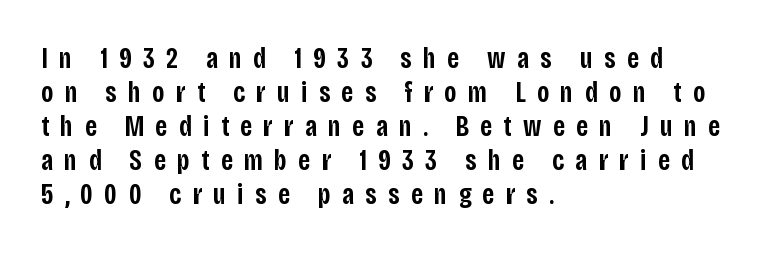
Notice how the passage keeps a crisp vertical edge on the left only. The strokes are fattened partway — semibold, not bold. Unlike a traditional serif, this face leaves its strokes unadorned. The face used here is rendered with a markedly widened letterfit. The rendering uses natural spacing where letterforms have individual widths. Every character sits straight up, as roman type does.
